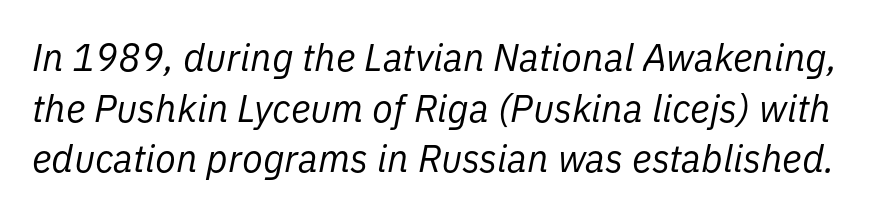
Q: Is the text bold? A: No.
Q: Is the text italic (slanted)? A: Yes, it leans right by about 11 degrees.
Q: Is the text underlined? A: No.
Q: Is the spacing between letters normal or unusually wide? A: Normal.
Q: Is the spacing between lines tight, normal or loose? A: Normal.
Q: Width (condensed, normal, or wide)? A: Normal.
Q: Stroke contrast? A: Low.
Q: x-height? A: Medium.
Q: Monospaced? A: No.
